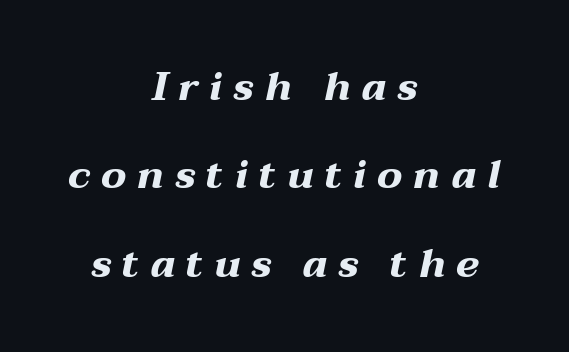
The horizontal fit of the characters is loose and conspicuously gappy. Each line is balanced around a shared central axis. Every character sits at an angle, as italics do. Leading: increased.
